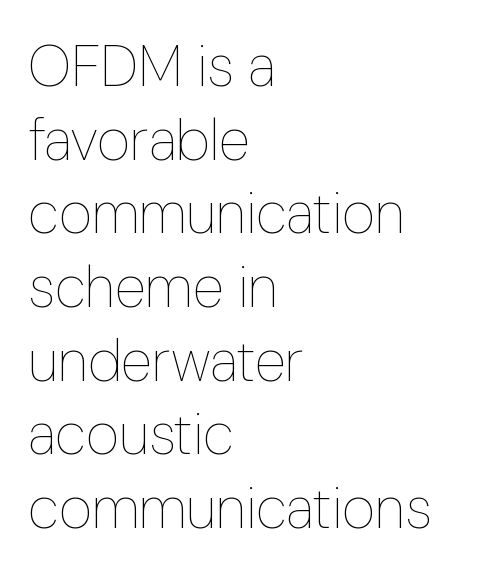
The image shows 58 px thin, condensed type, upright; set left-aligned, normal line spacing (1.27x), normal letter spacing, not underlined; low stroke contrast and a medium x-height.
